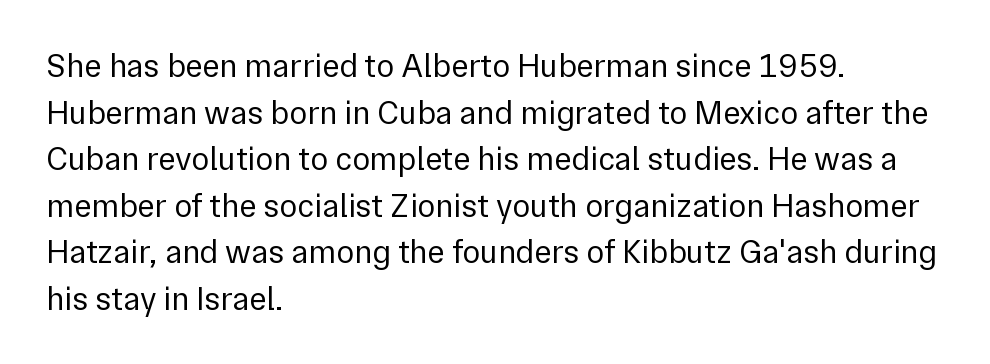
{"serif": "no", "italic": "no", "bold": "no", "weight": "regular", "width": "normal", "x_height": "medium", "monospaced": "no", "underline": "no", "align": "left", "line_spacing": "normal", "line_spacing_ratio": 1.41, "letter_spacing": "normal", "letter_spacing_em": 0.0, "glyph_px": 33}
